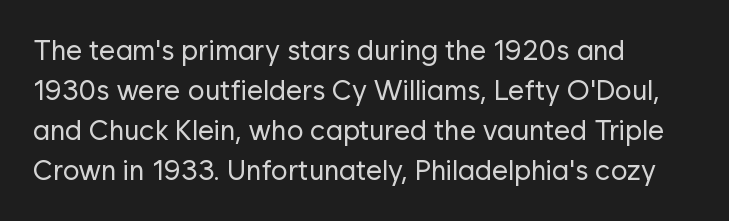
Q: Is the text bold? A: No.
Q: Is the text italic (slanted)? A: No, it is upright.
Q: Is the typeface a serif or a sans-serif typeface? A: Sans-serif.
Q: Is the text underlined? A: No.
Q: How is the paragraph aligned? A: Left-aligned.
Q: Is the spacing between letters normal or unusually wide? A: Normal.
Q: Is the spacing between lines tight, normal or loose? A: Normal.
Q: Width (condensed, normal, or wide)? A: Normal.
Q: Stroke contrast? A: Low.
Q: x-height? A: Medium.
Q: Monospaced? A: No.
